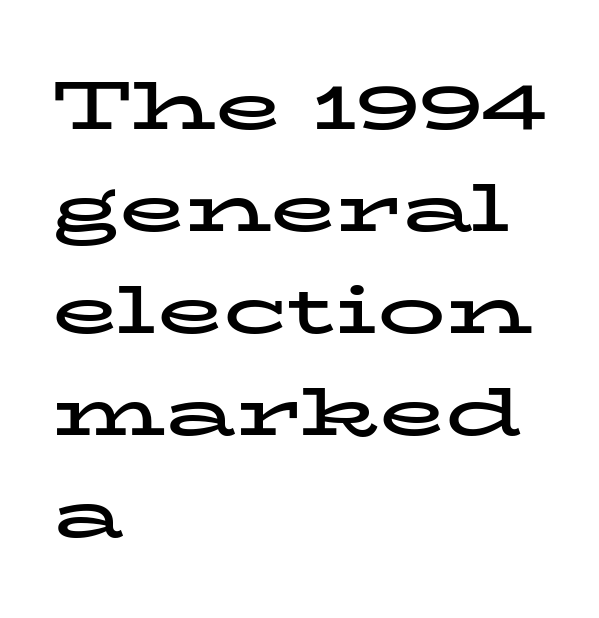
The image shows 68 px bold, wide serif type, upright; set left-aligned, normal line spacing (1.5x), normal letter spacing, not underlined; low stroke contrast and a medium x-height.
